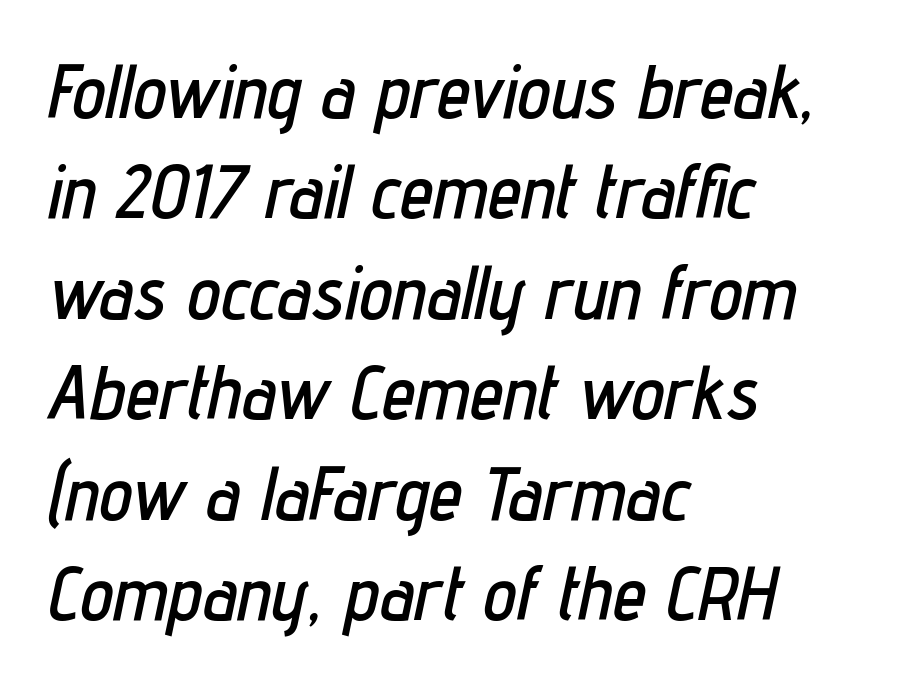
{"italic": "yes", "lean": "right", "slant_degrees": 12, "width": "condensed", "stroke_contrast": "low", "x_height": "medium", "monospaced": "no", "underline": "no", "align": "left", "line_spacing": "normal", "line_spacing_ratio": 1.34, "letter_spacing": "normal", "letter_spacing_em": 0.0, "glyph_px": 75}
